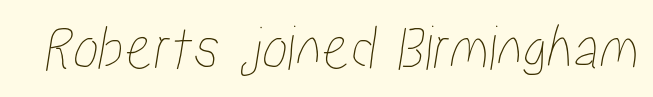
The string is rendered with underlining switched off. The letters advance in unequal steps, a hallmark of proportional type. Letter spacing: default.
